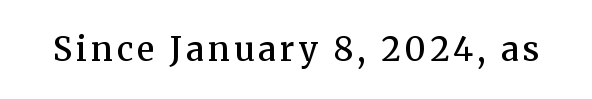
{"serif": "yes", "italic": "no", "bold": "semi", "weight": "semibold", "width": "normal", "stroke_contrast": "medium", "x_height": "medium", "monospaced": "no", "underline": "no", "glyph_px": 33}
